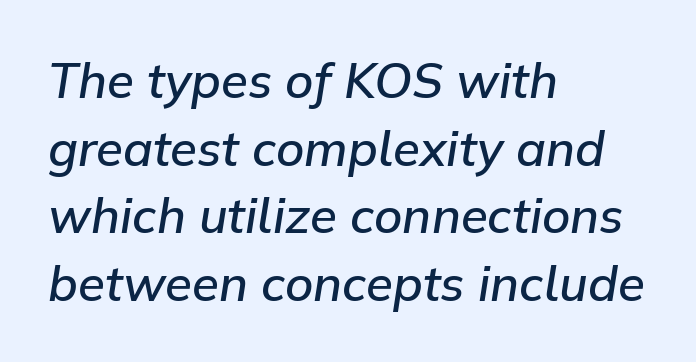
The line texture is even and compact thanks to regular tracking. Stems and bowls a touch heavier than normal — semibold. Casual observation: everything's shoved over to the left. Quick note: underline off.
